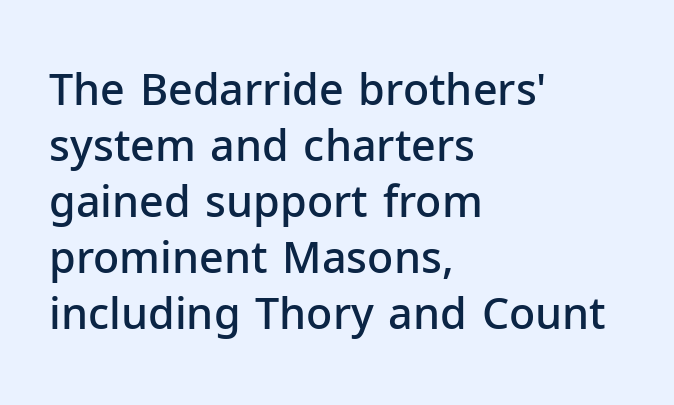
{"serif": "no", "italic": "no", "bold": "semi", "weight": "semibold", "width": "normal", "stroke_contrast": "low", "x_height": "medium", "monospaced": "no", "underline": "no", "align": "left", "line_spacing": "normal", "line_spacing_ratio": 1.3, "letter_spacing": "normal", "letter_spacing_em": 0.0, "glyph_px": 43}
